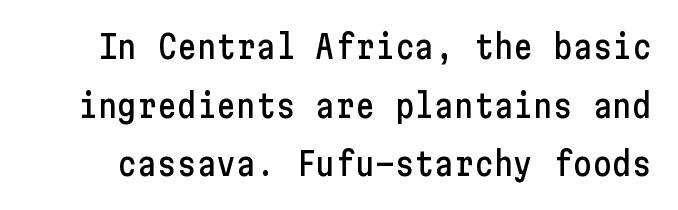
The image shows 33 px condensed sans-serif type, upright; set line spacing 1.78x, normal letter spacing, not underlined; low stroke contrast and a medium x-height.
